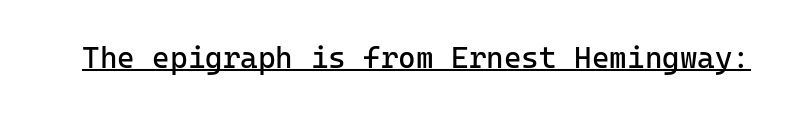
How are the letters spaced? Ordinarily, with no added tracking. A typesetter would mark this as roman, not italic. The letterforms sit at book weight or below. The specimen includes a rule beneath the text block's lines. The face used here is monospaced, like something from a code editor.
